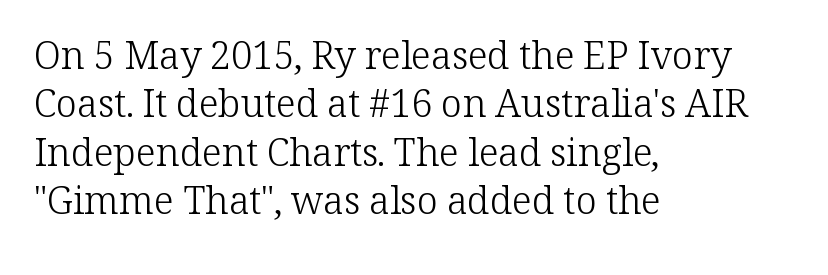
{"serif": "yes", "italic": "no", "bold": "no", "weight": "light", "width": "normal", "stroke_contrast": "low", "x_height": "medium", "monospaced": "no", "underline": "no", "align": "left", "line_spacing": "normal", "line_spacing_ratio": 1.27, "letter_spacing": "normal", "letter_spacing_em": 0.0, "glyph_px": 38}
